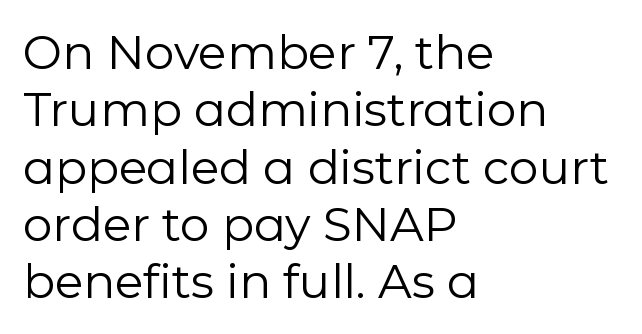
The image shows 47 px regular-weight sans-serif type, upright; set left-aligned, line spacing 1.22x, normal letter spacing, not underlined; low stroke contrast and a medium x-height.
